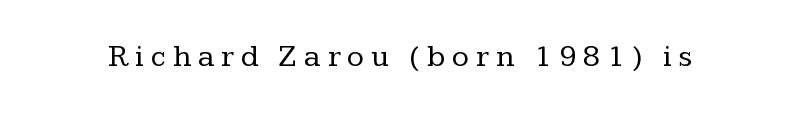
{"serif": "yes", "italic": "no", "bold": "no", "weight": "regular", "width": "normal", "stroke_contrast": "low", "x_height": "medium", "monospaced": "no", "underline": "no", "letter_spacing": "wide", "letter_spacing_em": 0.23, "glyph_px": 31}
